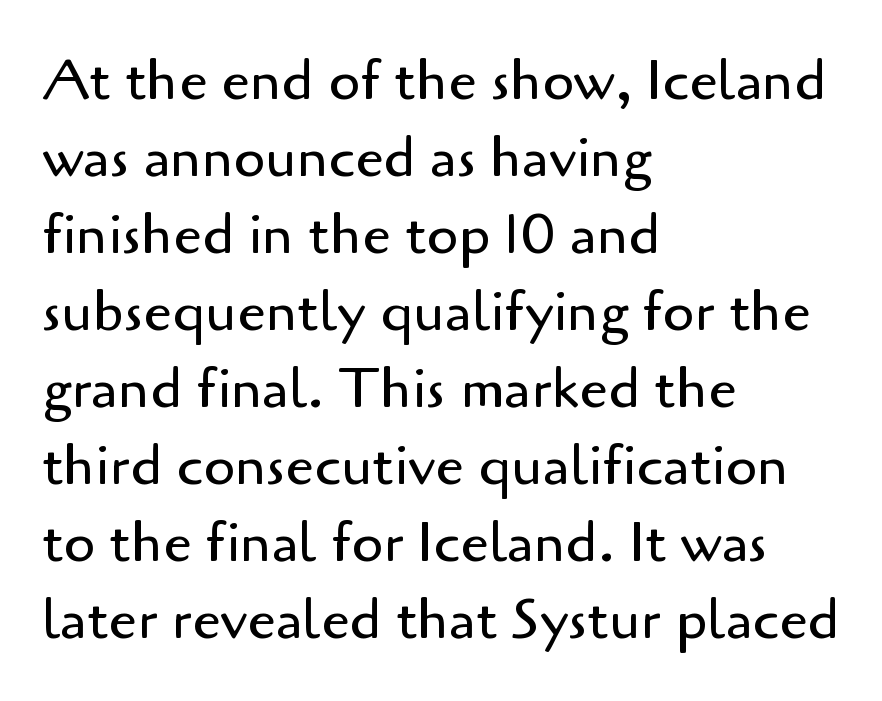
Does the type have serifs? No, each stem ends abruptly. Is this a heavy cut? Hardly; it is regular or lighter. Horizontal alignment here is leftward, the default for most running prose. Characters remain perfectly vertical along every line. Check the space under the baseline: it is left empty.
